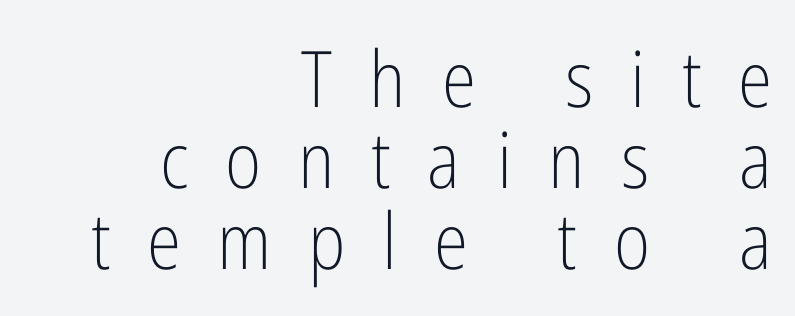
The rendering shows plain stroke endings on the letterforms — a sans-serif design. Tall strokes in this sample are plumb rather than angled. Think of a printed novel: that variable character pitch is what you see here. The space between consecutive lines is stingy.
